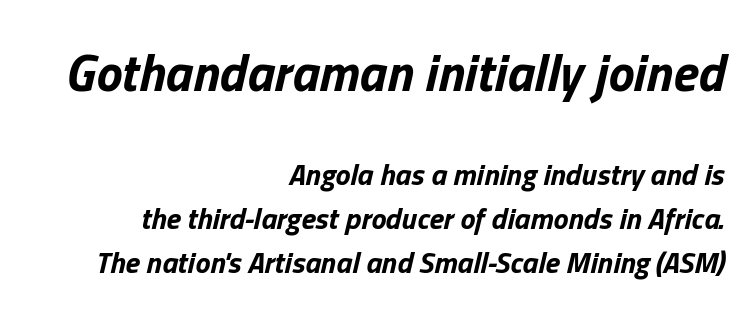
The image shows 52 px bold type, italic (leaning right); set right-aligned, normal line spacing (1.48x), normal letter spacing, not underlined; the first (top) block is 1.73x larger; low stroke contrast and a medium x-height.
